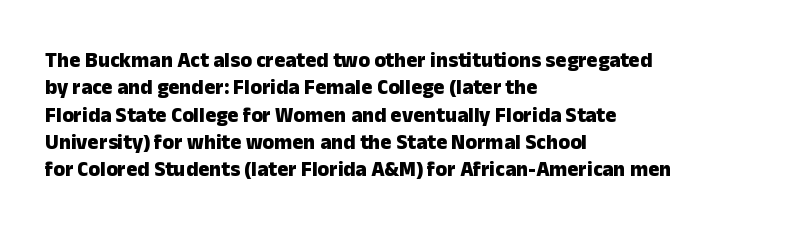
{"italic": "no", "bold": "yes", "underline": "no", "align": "left", "line_spacing": "normal", "line_spacing_ratio": 1.3, "letter_spacing": "normal", "letter_spacing_em": 0.0, "glyph_px": 21}
